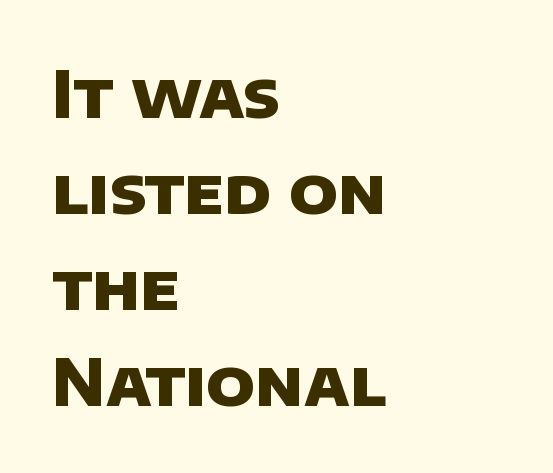
The image shows 64 px heavy sans-serif type; set left-aligned, normal line spacing (1.5x), normal letter spacing, not underlined; low stroke contrast and a large x-height.
